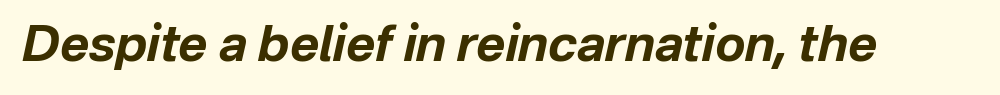
{"italic": "yes", "lean": "right", "slant_degrees": 12, "bold": "yes", "weight": "bold", "width": "normal", "stroke_contrast": "low", "x_height": "medium", "monospaced": "no", "underline": "no", "letter_spacing": "normal", "letter_spacing_em": 0.0, "glyph_px": 50}
